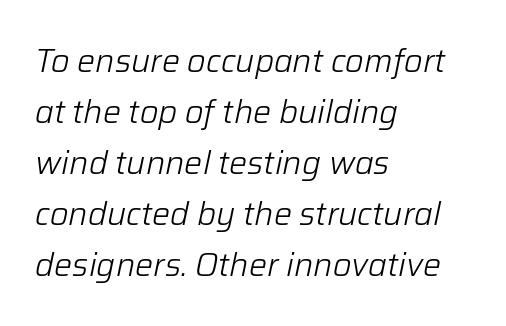
Italic: yes, the glyphs are oblique. Unbolded letterforms with no extra heft. A classic flush-left, rag-right setting is used for this passage. The passage shown is typed in a proportional face where columns would drift. The space directly below the letters is spotless.
